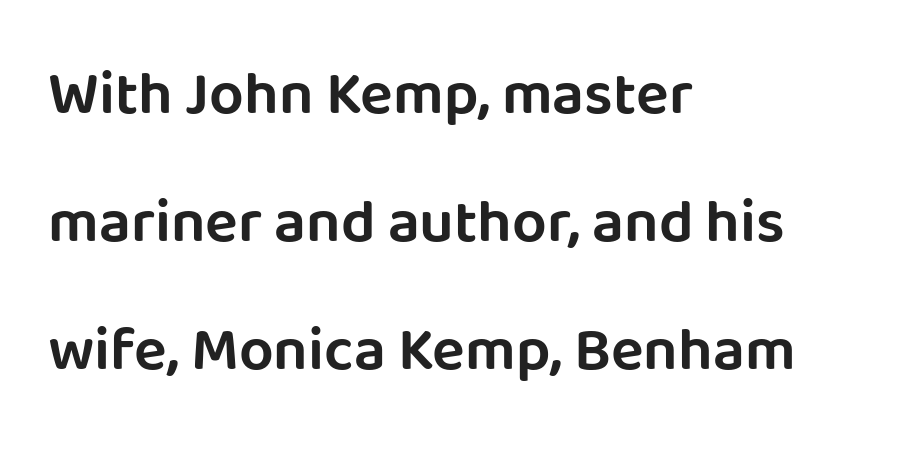
The letters advance in unequal steps, a hallmark of proportional type. A great deal of white space separates one row of letters from the next. Nobody drew a line under any word here. The font's upright variant was chosen for this text. Short note: letters normally spaced. Font category for this specimen: sans-serif.
